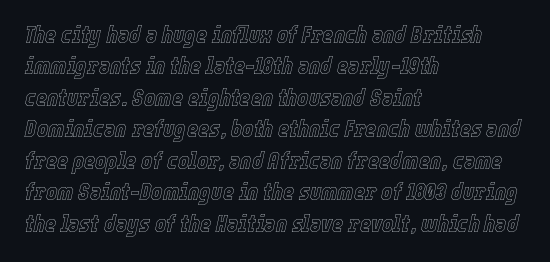
{"italic": "yes", "lean": "right", "slant_degrees": 12, "underline": "no", "align": "left", "line_spacing": "normal", "line_spacing_ratio": 1.31, "letter_spacing": "normal", "letter_spacing_em": 0.0, "glyph_px": 24}
